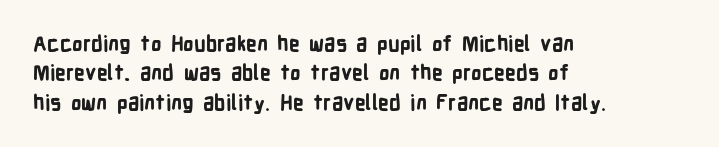
Q: Is the text bold? A: Yes.
Q: Is the text italic (slanted)? A: No, it is upright.
Q: Is the text underlined? A: No.
Q: How is the paragraph aligned? A: Left-aligned.
Q: Is the spacing between letters normal or unusually wide? A: Normal.
Q: Is the spacing between lines tight, normal or loose? A: Normal.
